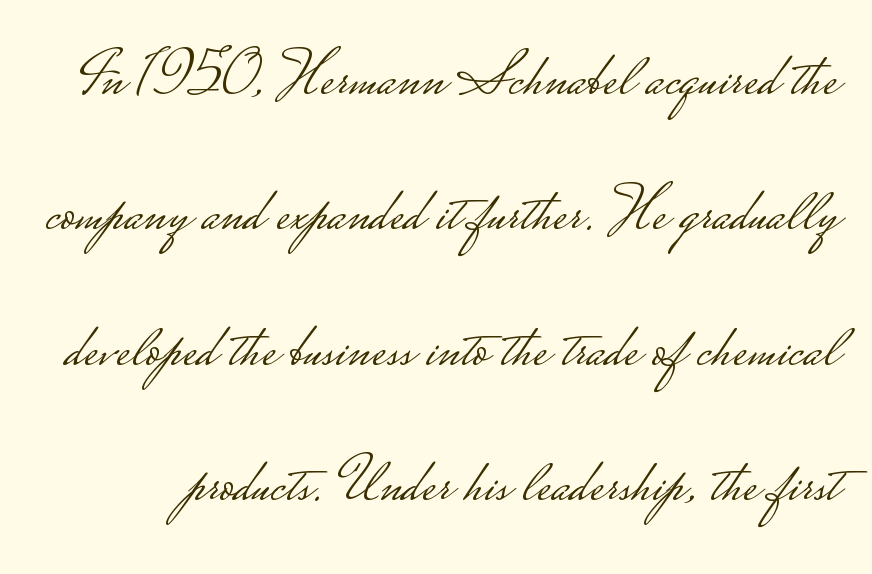
Note: no serifs on the glyphs. The block of text is sparse from top to bottom, with ample space between rows. The font sits on the lighter half of the weight spectrum, regular included.
